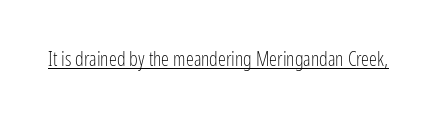
Between one letter and the next there's only the usual sliver of space. A roman cut, with each character standing at attention. The rendered words wear a rule along their underside. Heaviness? Minimal to ordinary, like unemphasized prose.
